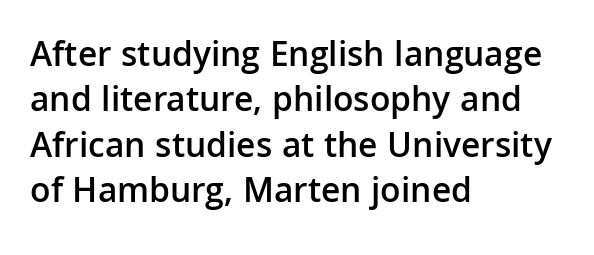
This sample uses an upright cut, with every glyph sitting square on the baseline. Compared with an ordinary text face, these strokes are moderately heavier — a semibold. These lines keep a tight, regular rhythm from letter to letter. Serif or sans? Sans — the stroke terminals are bare. Honestly, the row spacing looks completely unremarkable. All the whitespace from short lines collects on the right.
